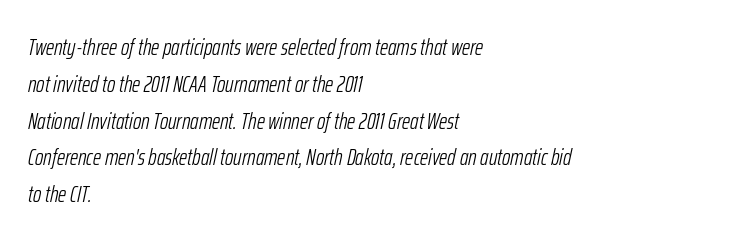
{"italic": "yes", "lean": "right", "slant_degrees": 12, "bold": "no", "underline": "no", "align": "left", "line_spacing": "normal", "line_spacing_ratio": 1.6, "letter_spacing": "normal", "letter_spacing_em": 0.0, "glyph_px": 23}
